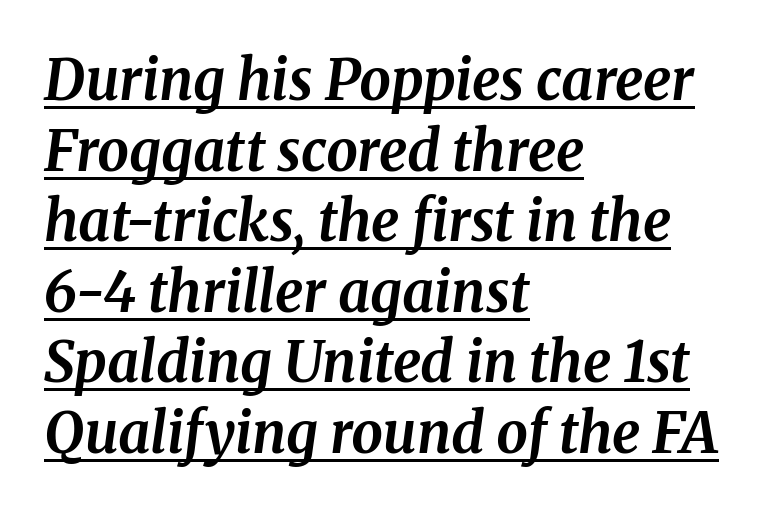
Horizontally, the lines are justified to the leading edge only. Quick note: interline space is typical. Underline: present. Is this a fixed-width face? No — the glyphs have proportional, varying widths. Plenty of ink on the page — the face is bold. To sum up the face: it has serifs.
